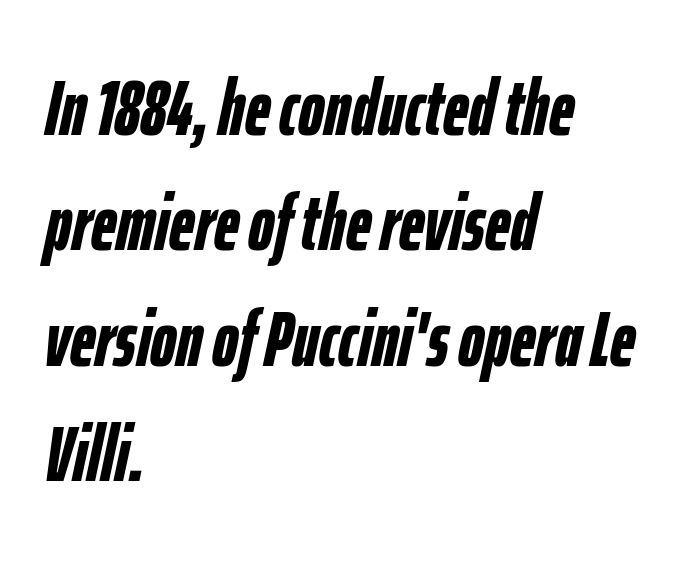
What weight is shown? A full bold with thick strokes. Slanted lettering throughout. The compositor pushed each line to the left boundary. Varying glyph widths throughout — classic text-font behaviour. Each new line begins a customary step beneath the previous one.
